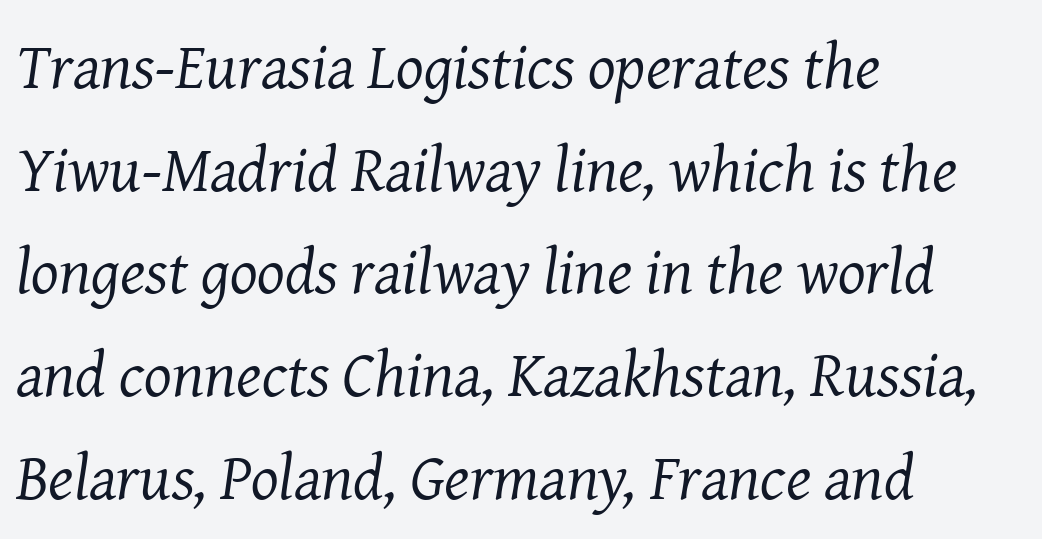
Vertical spacing — default. The weight would be labelled regular, book, light, or lighter still. These lines are composed in type with serifs. Spacing verdict: proportional, widths tailored to each character. Every row of glyphs begins at an identical x-position on the left.
